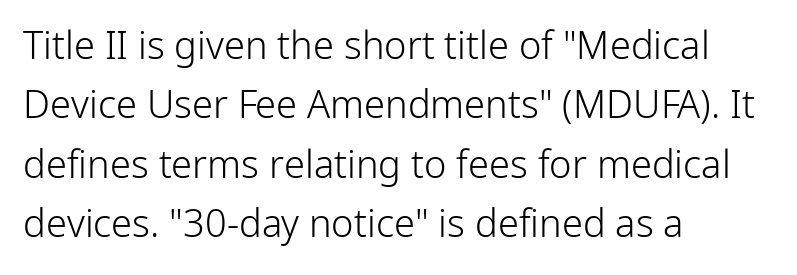
Q: Is the text bold? A: No.
Q: Is the text italic (slanted)? A: No, it is upright.
Q: Is the typeface a serif or a sans-serif typeface? A: Sans-serif.
Q: Is the text underlined? A: No.
Q: How is the paragraph aligned? A: Left-aligned.
Q: Is the spacing between letters normal or unusually wide? A: Normal.
Q: Is the spacing between lines tight, normal or loose? A: Normal.
Q: Width (condensed, normal, or wide)? A: Normal.
Q: Stroke contrast? A: Low.
Q: x-height? A: Medium.
Q: Monospaced? A: No.
